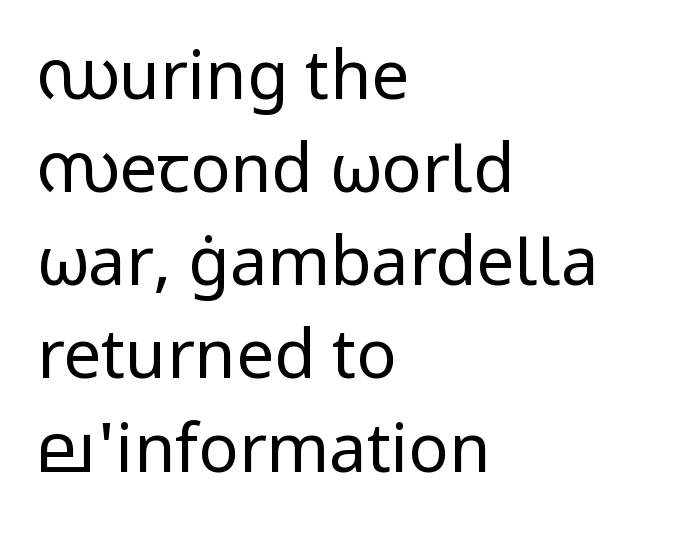
{"serif": "no", "italic": "no", "bold": "no", "weight": "regular", "width": "normal", "stroke_contrast": "low", "x_height": "medium", "monospaced": "no", "underline": "no", "align": "left", "line_spacing": "normal", "line_spacing_ratio": 1.39, "letter_spacing": "normal", "letter_spacing_em": 0.0, "glyph_px": 67}
